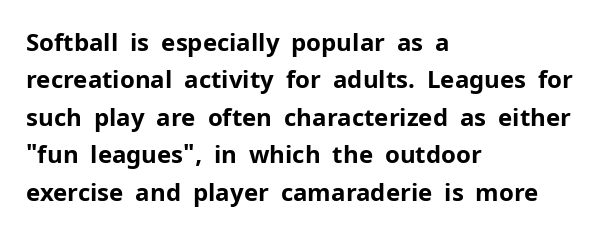
Q: Is the text bold? A: Yes.
Q: Is the text italic (slanted)? A: No, it is upright.
Q: Is the text underlined? A: No.
Q: How is the paragraph aligned? A: Left-aligned.
Q: Is the spacing between letters normal or unusually wide? A: Normal.
Q: Is the spacing between lines tight, normal or loose? A: Normal.
